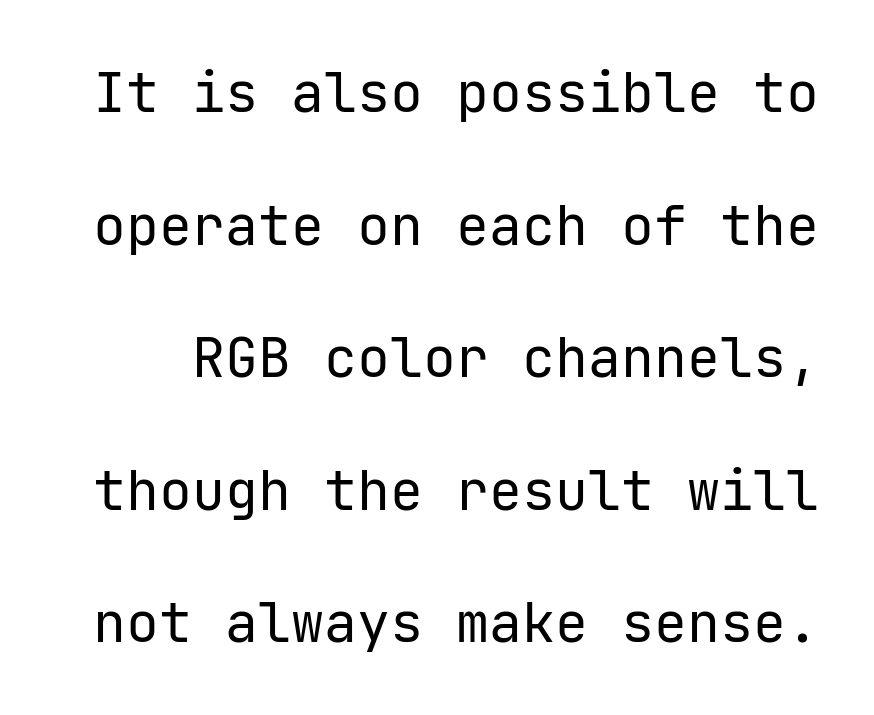
Is there much room between lines? Yes — plenty of vertical air separates them. Compared with a typical body face, this is equally light or lighter still. Bare-footed words on every line. The glyphs in this specimen are sans serif. Between one letter and the next there's only the usual sliver of space.
